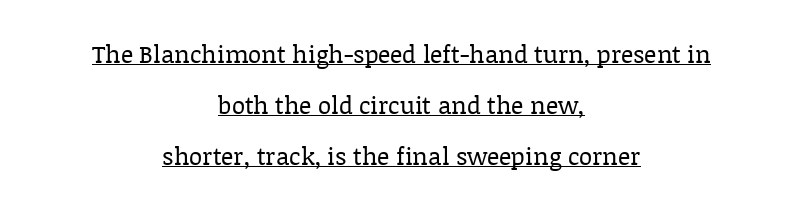
{"italic": "no", "bold": "no", "underline": "yes", "align": "center", "line_spacing": "loose", "line_spacing_ratio": 2.12, "letter_spacing": "normal", "letter_spacing_em": 0.0, "glyph_px": 24}
